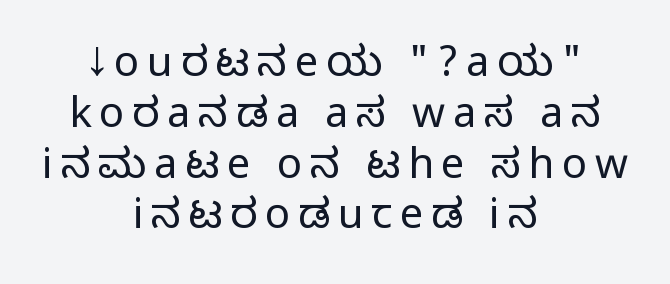
Q: Is the text italic (slanted)? A: No, it is upright.
Q: Is the typeface a serif or a sans-serif typeface? A: Sans-serif.
Q: Is the text underlined? A: No.
Q: How is the paragraph aligned? A: Centered.
Q: Width (condensed, normal, or wide)? A: Condensed.
Q: Stroke contrast? A: Medium.
Q: Monospaced? A: No.
